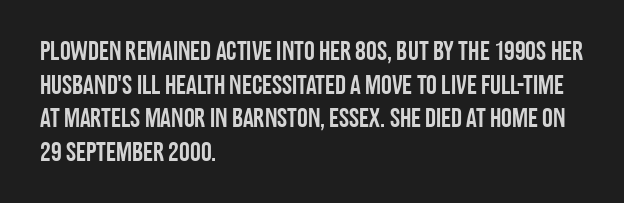
{"italic": "no", "underline": "no", "align": "left", "line_spacing": "normal", "line_spacing_ratio": 1.25, "letter_spacing": "normal", "letter_spacing_em": 0.0, "glyph_px": 27}
